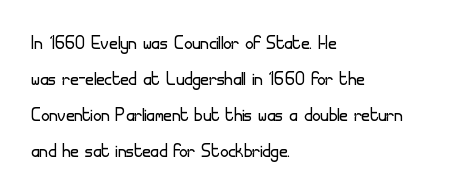
Q: Is the text bold? A: No.
Q: Is the text italic (slanted)? A: No, it is upright.
Q: Is the text underlined? A: No.
Q: How is the paragraph aligned? A: Left-aligned.
Q: Is the spacing between letters normal or unusually wide? A: Normal.
Q: Is the spacing between lines tight, normal or loose? A: Normal.
